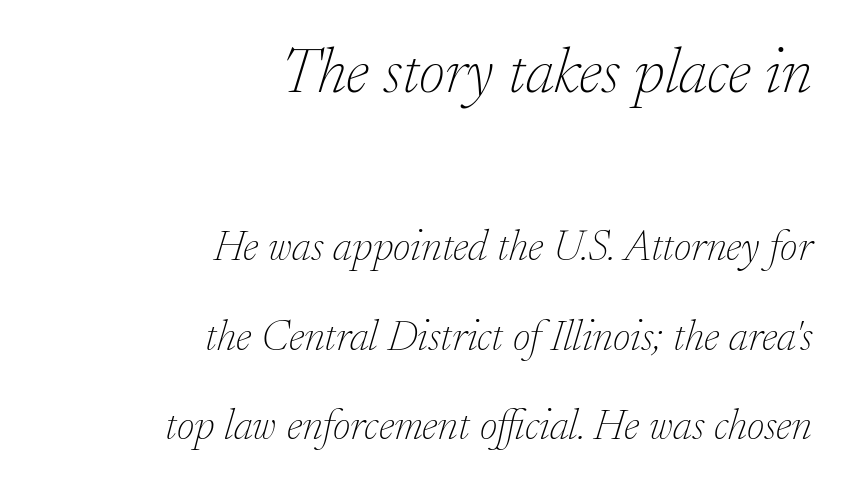
{"serif": "yes", "italic": "yes", "lean": "right", "slant_degrees": 17, "bold": "no", "weight": "thin", "width": "normal", "stroke_contrast": "low", "x_height": "small", "monospaced": "no", "underline": "no", "align": "right", "line_spacing": "loose", "line_spacing_ratio": 2.08, "letter_spacing": "normal", "letter_spacing_em": 0.0, "larger_block": "first", "size_ratio": 1.49, "glyph_px": 64}
